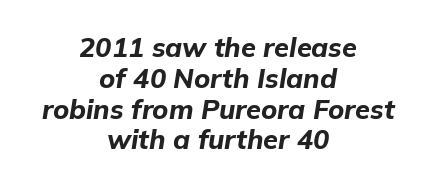
Line spacing here is tight. Nobody drew a line under any word here. Does the lettering tilt? It does — this is italic. The gaps between neighbouring characters are ordinary and unremarkable. The paragraph has two soft edges and a firm central axis. Thick stems and heavy bowls — unmistakably bold.
